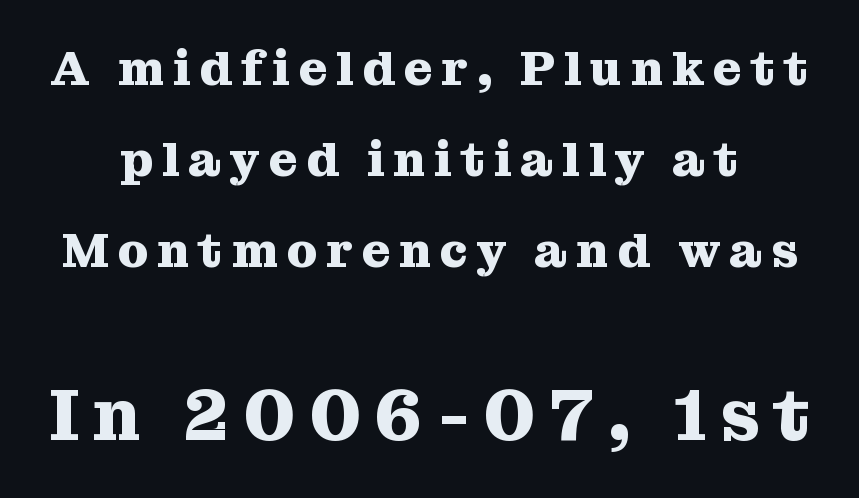
The image shows 73 px heavy serif type, upright; set line spacing 1.86x, not underlined; the second (bottom) block is 1.49x larger; medium stroke contrast and a medium x-height.
